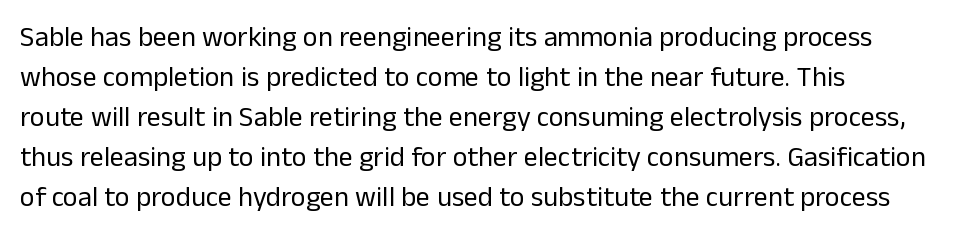
Q: Is the text bold? A: No.
Q: Is the text italic (slanted)? A: No, it is upright.
Q: Is the typeface a serif or a sans-serif typeface? A: Sans-serif.
Q: Is the text underlined? A: No.
Q: How is the paragraph aligned? A: Left-aligned.
Q: Is the spacing between letters normal or unusually wide? A: Normal.
Q: Is the spacing between lines tight, normal or loose? A: Normal.
Q: Width (condensed, normal, or wide)? A: Normal.
Q: Stroke contrast? A: Low.
Q: x-height? A: Medium.
Q: Monospaced? A: No.
